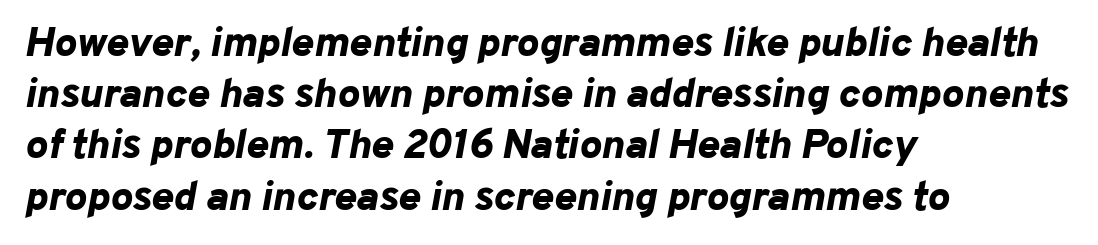
Q: Is the text bold? A: Yes.
Q: Is the text italic (slanted)? A: Yes, it leans right by about 10 degrees.
Q: Is the text underlined? A: No.
Q: How is the paragraph aligned? A: Left-aligned.
Q: Is the spacing between letters normal or unusually wide? A: Normal.
Q: Width (condensed, normal, or wide)? A: Normal.
Q: Stroke contrast? A: Low.
Q: x-height? A: Medium.
Q: Monospaced? A: No.
